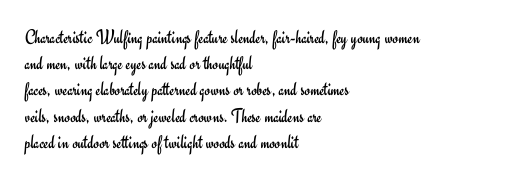
Q: Is the text bold? A: No.
Q: Is the text italic (slanted)? A: Yes.
Q: Is the text underlined? A: No.
Q: How is the paragraph aligned? A: Left-aligned.
Q: Is the spacing between letters normal or unusually wide? A: Normal.
Q: Is the spacing between lines tight, normal or loose? A: Normal.
